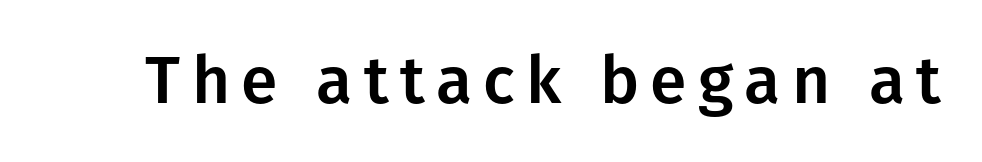
When letters stand straight like this, we call the style roman or upright. The letters advance in unequal steps, a hallmark of proportional type. Has an underline been added? It has not. The designer went with a sans here, leaving each stem footless.
